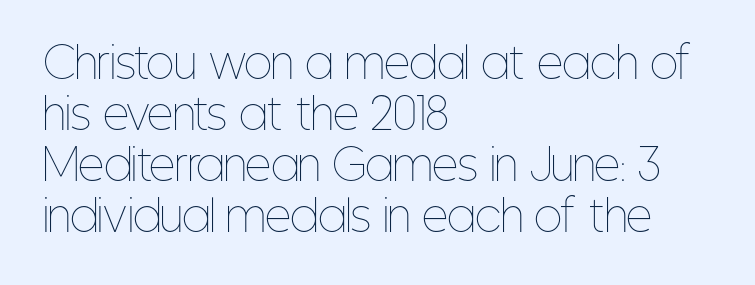
{"italic": "no", "bold": "no", "weight": "thin", "width": "condensed", "stroke_contrast": "low", "x_height": "medium", "monospaced": "no", "underline": "no", "align": "left", "line_spacing_ratio": 1.24, "letter_spacing": "normal", "letter_spacing_em": 0.0, "glyph_px": 41}
